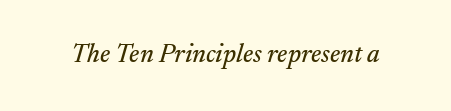
Q: Is the text italic (slanted)? A: Yes, it leans right by about 17 degrees.
Q: Is the text underlined? A: No.
Q: Is the spacing between letters normal or unusually wide? A: Normal.
